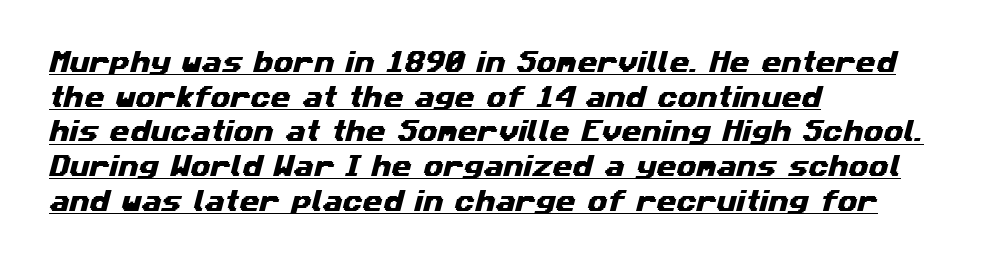
{"underline": "yes", "align": "left", "line_spacing": "normal", "line_spacing_ratio": 1.51, "letter_spacing": "normal", "letter_spacing_em": 0.0, "glyph_px": 23}
